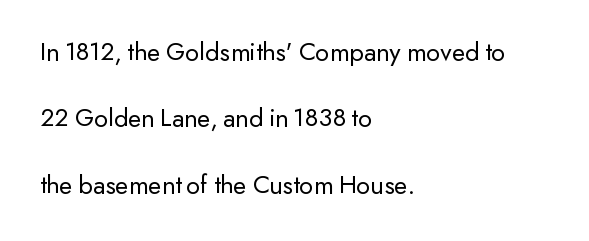
The image shows 27 px text type, upright; set left-aligned, loose line spacing (2.46x), normal letter spacing, not underlined.
